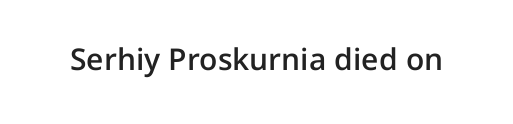
Strokes here are thickened, but only to semibold level. The words here are not underlined. The letters sit at their default tracking, neither squeezed nor spread. Note the varied advance widths — an 'i' is clearly narrower than an 'm'.
